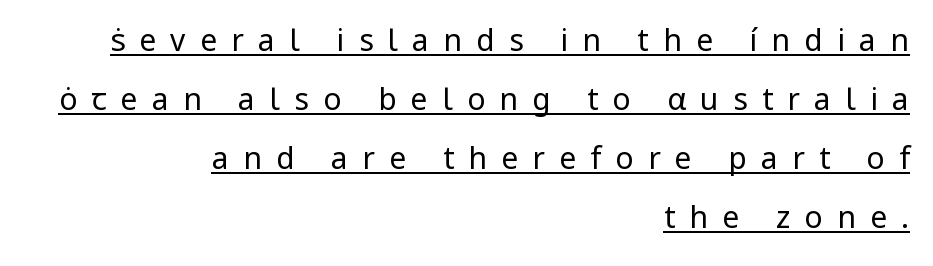
Q: Is the text bold? A: No.
Q: Is the text italic (slanted)? A: No, it is upright.
Q: Is the typeface a serif or a sans-serif typeface? A: Sans-serif.
Q: Is the text underlined? A: Yes.
Q: How is the paragraph aligned? A: Right-aligned.
Q: Is the spacing between letters normal or unusually wide? A: Unusually wide.
Q: Is the spacing between lines tight, normal or loose? A: Loose.
Q: Width (condensed, normal, or wide)? A: Normal.
Q: Stroke contrast? A: Low.
Q: x-height? A: Medium.
Q: Monospaced? A: No.
